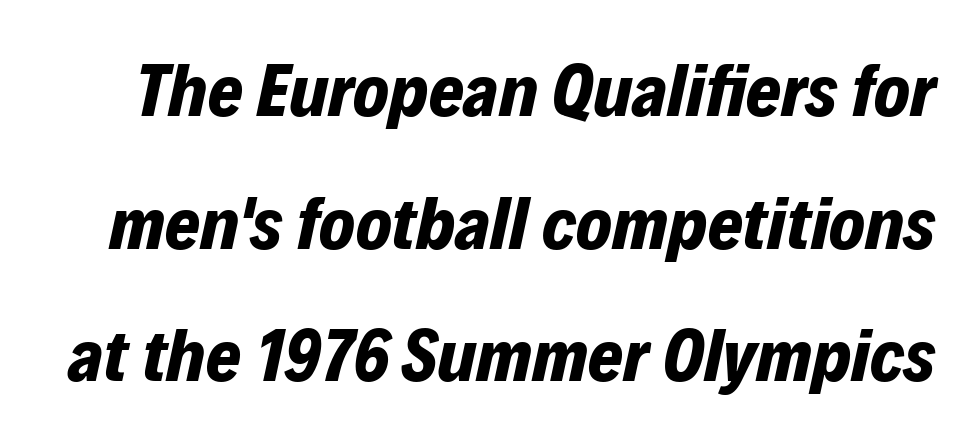
{"italic": "yes", "lean": "right", "slant_degrees": 12, "bold": "yes", "weight": "bold", "width": "normal", "stroke_contrast": "low", "x_height": "medium", "monospaced": "no", "underline": "no", "line_spacing_ratio": 1.77, "letter_spacing": "normal", "letter_spacing_em": 0.0, "glyph_px": 75}
